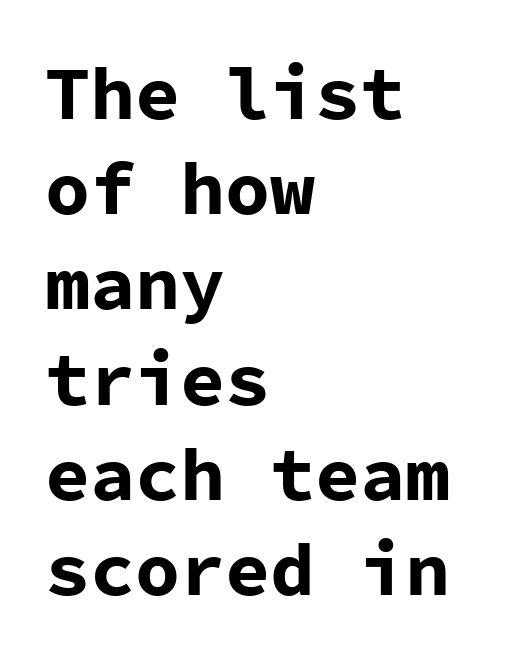
{"serif": "no", "italic": "no", "bold": "yes", "weight": "bold", "width": "normal", "stroke_contrast": "low", "x_height": "medium", "monospaced": "yes", "underline": "no", "align": "left", "line_spacing": "normal", "line_spacing_ratio": 1.27, "letter_spacing": "normal", "letter_spacing_em": 0.0, "glyph_px": 75}
